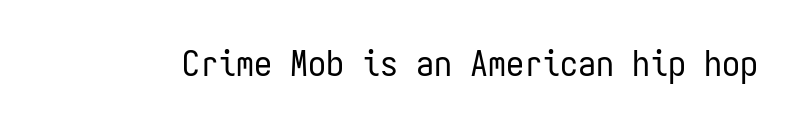
Q: Is the text bold? A: No.
Q: Is the text italic (slanted)? A: No, it is upright.
Q: Is the typeface a serif or a sans-serif typeface? A: Sans-serif.
Q: Is the text underlined? A: No.
Q: Is the spacing between letters normal or unusually wide? A: Normal.
Q: Width (condensed, normal, or wide)? A: Condensed.
Q: Stroke contrast? A: Low.
Q: x-height? A: Medium.
Q: Monospaced? A: Yes.
